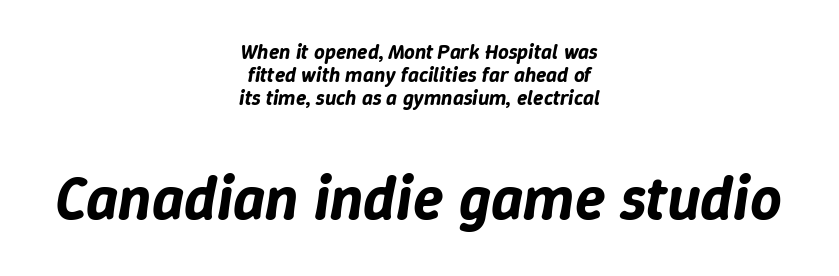
The face used here has a pronounced slope to its letters. Which margin do the lines hug? Neither — every line sits in the middle. What stands out about the letter spacing? Nothing — it is the standard amount. What's the leading like? Squeezed, with rows nearly overlapping.
